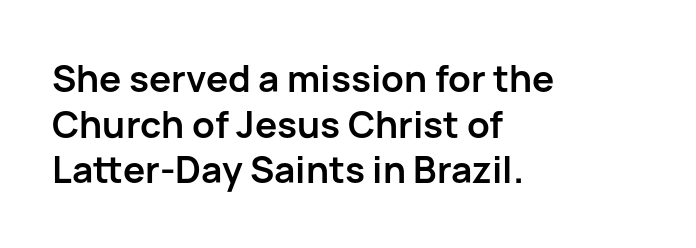
{"serif": "no", "italic": "no", "bold": "yes", "weight": "semibold", "width": "normal", "stroke_contrast": "low", "x_height": "medium", "monospaced": "no", "underline": "no", "align": "left", "line_spacing_ratio": 1.23, "letter_spacing": "normal", "letter_spacing_em": 0.0, "glyph_px": 37}
